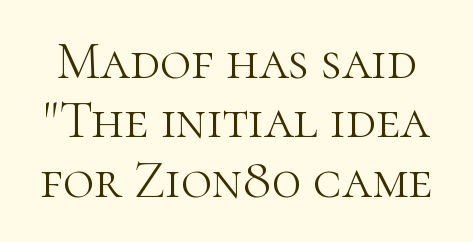
A typesetter would mark this as roman, not italic. The type family on display is of the serif kind. Is this a fixed-width face? No — the glyphs have proportional, varying widths. Honestly, the rows look squashed on top of each other. The glyphs are unaccompanied by any horizontal stroke below them. This is not heavy type; no bold has been used.
